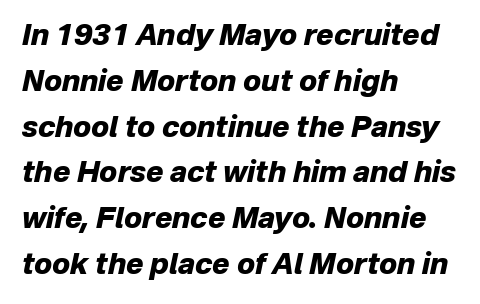
The image shows 29 px heavy type, italic (leaning right); set left-aligned, normal line spacing (1.58x), normal letter spacing, not underlined; low stroke contrast and a medium x-height.
